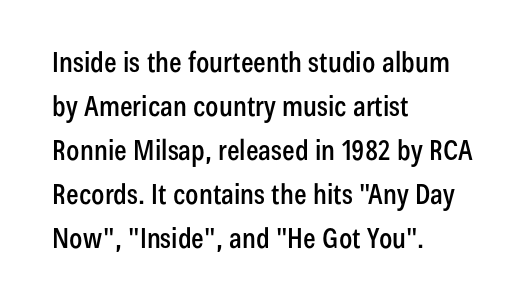
{"serif": "no", "italic": "no", "width": "condensed", "stroke_contrast": "low", "x_height": "medium", "monospaced": "no", "underline": "no", "align": "left", "line_spacing": "normal", "line_spacing_ratio": 1.57, "letter_spacing": "normal", "letter_spacing_em": 0.0, "glyph_px": 28}
